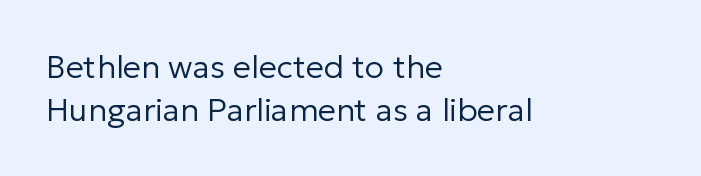
The image shows 32 px regular-weight sans-serif type, upright; set left-aligned, normal line spacing (1.33x), normal letter spacing, not underlined; low stroke contrast and a medium x-height.
